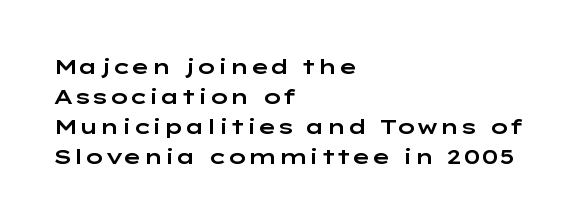
Q: Is the text italic (slanted)? A: No, it is upright.
Q: Is the text underlined? A: No.
Q: How is the paragraph aligned? A: Left-aligned.
Q: Is the spacing between letters normal or unusually wide? A: Normal.
Q: Is the spacing between lines tight, normal or loose? A: Normal.
